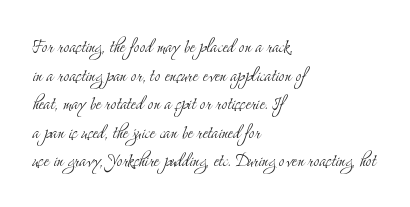
The image shows 22 px text type; set left-aligned, normal line spacing (1.3x), normal letter spacing, not underlined.
